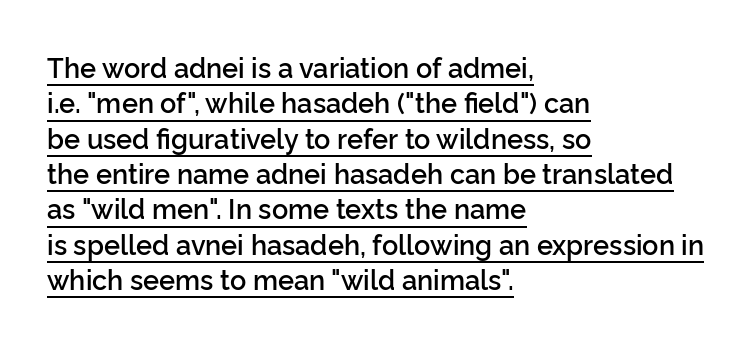
Q: Is the text bold? A: Semi-bold.
Q: Is the text italic (slanted)? A: No, it is upright.
Q: Is the text underlined? A: Yes.
Q: How is the paragraph aligned? A: Left-aligned.
Q: Is the spacing between letters normal or unusually wide? A: Normal.
Q: Is the spacing between lines tight, normal or loose? A: Normal.
